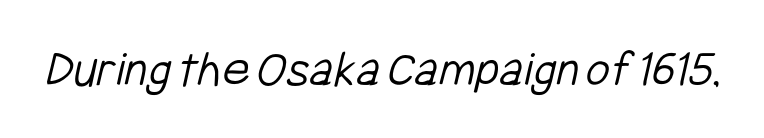
The image shows 53 px light, condensed sans-serif type; set normal letter spacing, not underlined; low stroke contrast and a medium x-height.
